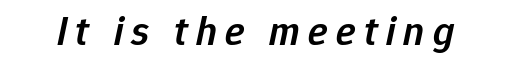
{"italic": "yes", "lean": "right", "slant_degrees": 12, "bold": "semi", "weight": "semibold", "width": "normal", "stroke_contrast": "low", "x_height": "medium", "monospaced": "no", "underline": "no", "letter_spacing": "wide", "letter_spacing_em": 0.2, "glyph_px": 41}
